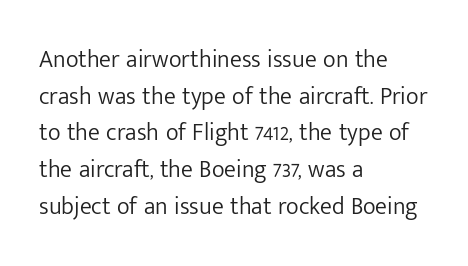
Standard letterfit; no display-style spreading of the glyphs. No chunkiness to these letters — they're not bold. This is roman type, the default non-slanted kind. Does the copy run flush right? No — it runs flush left.
